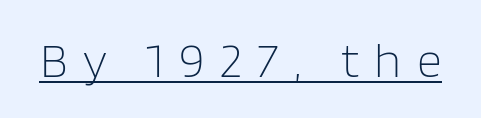
Look at the tracking — it's clearly loosened, letters drifting apart. Vertical stems look standard width or narrower in stroke. Think of a printed novel: that variable character pitch is what you see here. No feet cap the strokes, marking this as sans-serif type.
